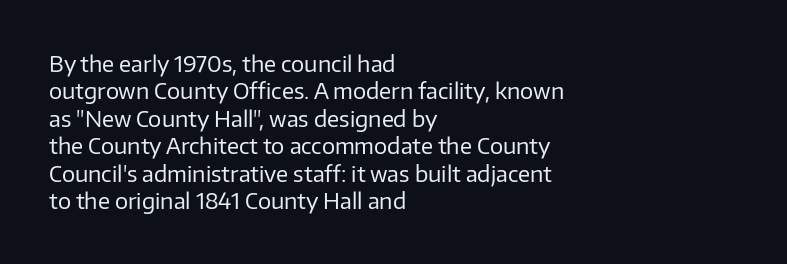
Q: Is the text bold? A: No.
Q: Is the text italic (slanted)? A: No, it is upright.
Q: Is the text underlined? A: No.
Q: How is the paragraph aligned? A: Left-aligned.
Q: Is the spacing between letters normal or unusually wide? A: Normal.
Q: Is the spacing between lines tight, normal or loose? A: Normal.
